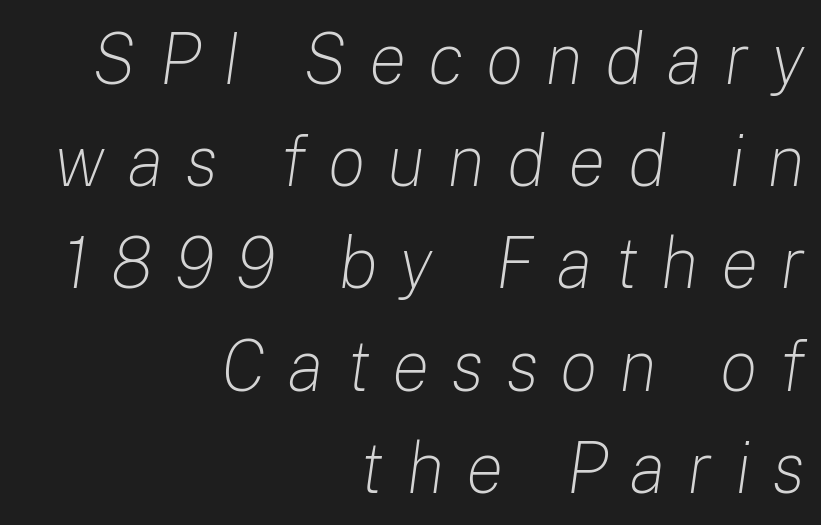
The image shows 71 px light type, italic (leaning right); set right-aligned, normal line spacing (1.44x), unusually wide letter spacing (+0.31 em), not underlined; low stroke contrast and a medium x-height.
